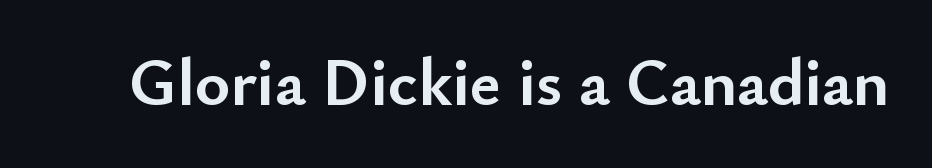
Q: Is the text bold? A: Yes.
Q: Is the text italic (slanted)? A: No, it is upright.
Q: Is the typeface a serif or a sans-serif typeface? A: Sans-serif.
Q: Is the text underlined? A: No.
Q: Is the spacing between letters normal or unusually wide? A: Normal.
Q: Width (condensed, normal, or wide)? A: Normal.
Q: Stroke contrast? A: Low.
Q: x-height? A: Small.
Q: Monospaced? A: No.
